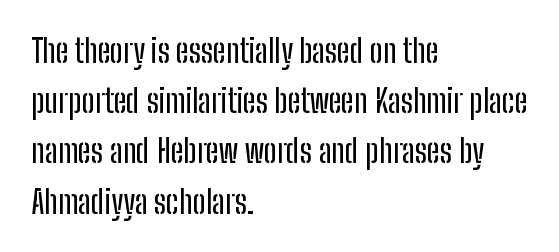
The image shows 32 px condensed sans-serif type, upright; set left-aligned, normal line spacing (1.57x), normal letter spacing, not underlined; low stroke contrast and a medium x-height.
